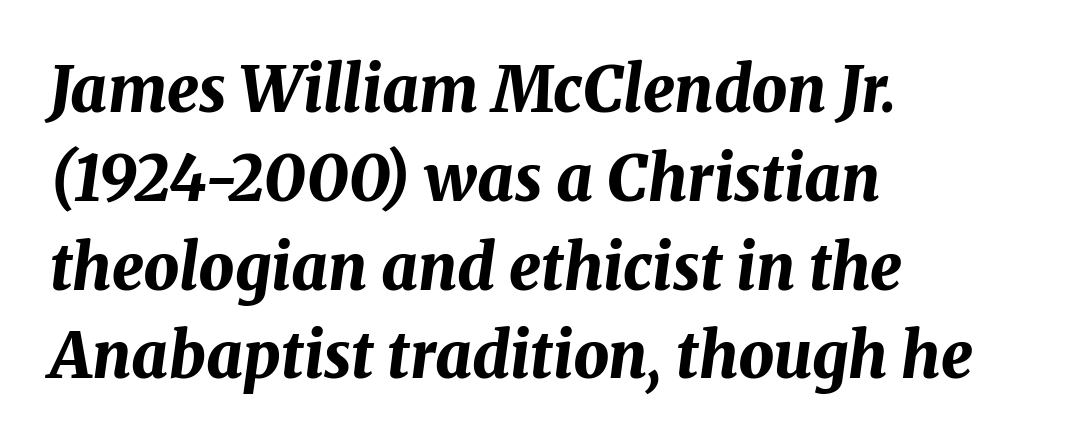
The image shows 63 px bold type, italic (leaning right); set left-aligned, normal line spacing (1.41x), normal letter spacing, not underlined; medium stroke contrast and a medium x-height.
